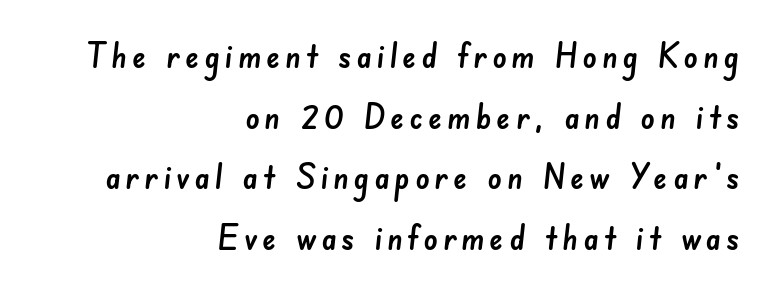
{"serif": "no", "width": "normal", "stroke_contrast": "low", "x_height": "small", "monospaced": "no", "underline": "no", "align": "right", "line_spacing_ratio": 1.73, "glyph_px": 35}
